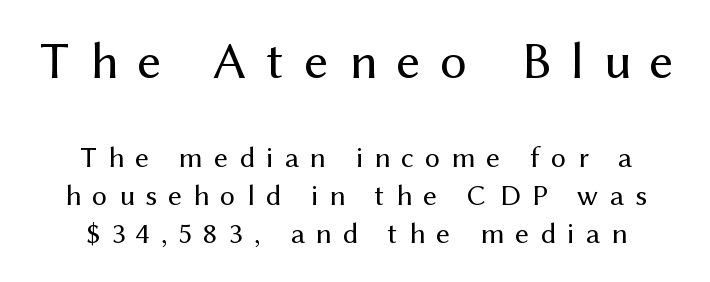
The image shows 53 px regular-weight sans-serif type, upright; set centered, normal line spacing (1.27x), unusually wide letter spacing (+0.37 em), not underlined; the first (top) block is 1.77x larger; medium stroke contrast and a medium x-height.
